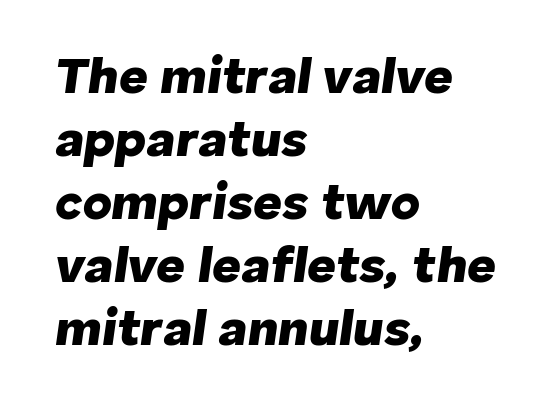
Nobody touched the tracking dial on this one. This sample uses an oblique cut, with every glyph tilted off the vertical. The baseline area is clear. Whoever set this chose a conventional vertical rhythm. Layout note: lines flush left. Typographic density is high because the face is bold.
